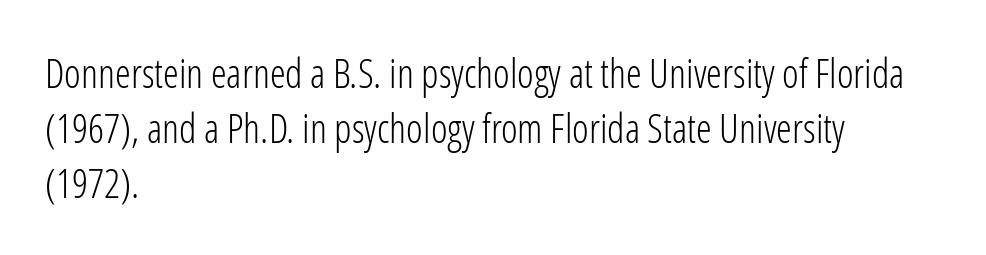
Look at the tracking — it's just the regular setting, nothing added. The rendering uses natural spacing where letterforms have individual widths. Stroke thickness stays within the range of a standard reading face or lighter. Where is the straight margin? On the left. Check under the words: just untouched page.
